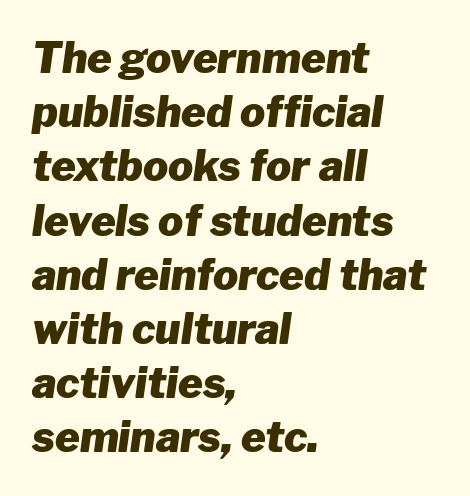
Q: Is the text bold? A: Yes.
Q: Is the text italic (slanted)? A: Yes, it leans right by about 8 degrees.
Q: Is the text underlined? A: No.
Q: How is the paragraph aligned? A: Left-aligned.
Q: Is the spacing between letters normal or unusually wide? A: Normal.
Q: Is the spacing between lines tight, normal or loose? A: Normal.
Q: Width (condensed, normal, or wide)? A: Normal.
Q: Stroke contrast? A: Low.
Q: x-height? A: Medium.
Q: Monospaced? A: No.
